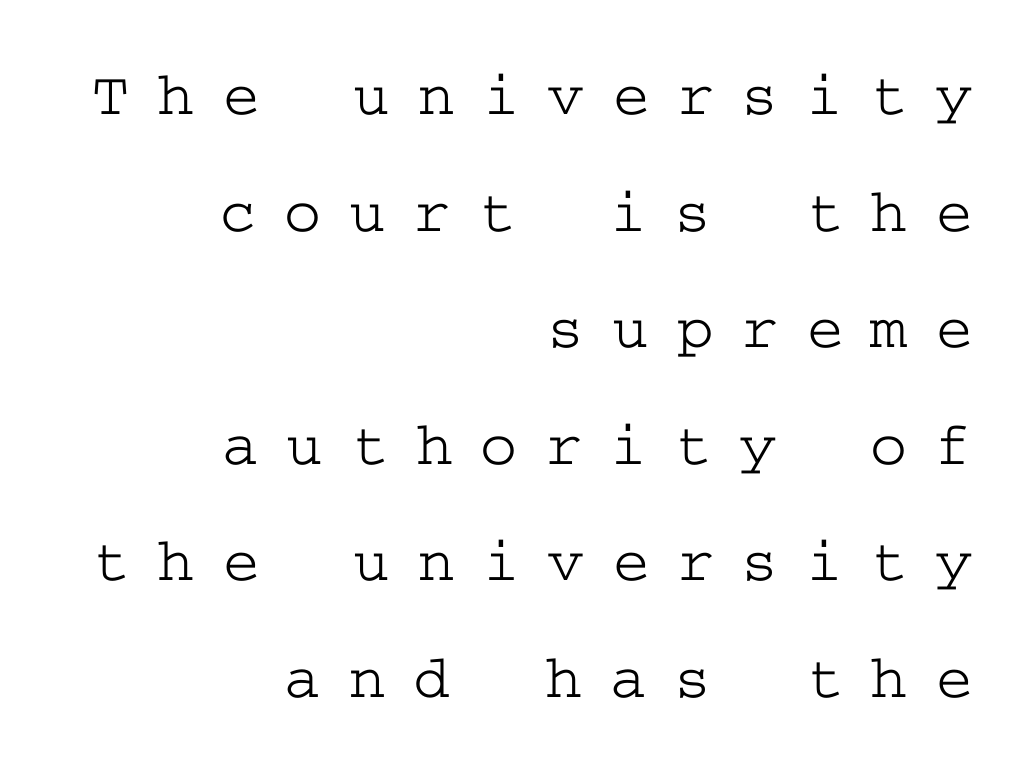
Q: Is the text italic (slanted)? A: No, it is upright.
Q: Is the typeface a serif or a sans-serif typeface? A: Serif.
Q: Is the text underlined? A: No.
Q: How is the paragraph aligned? A: Right-aligned.
Q: Is the spacing between letters normal or unusually wide? A: Unusually wide.
Q: Width (condensed, normal, or wide)? A: Wide.
Q: Stroke contrast? A: Low.
Q: x-height? A: Medium.
